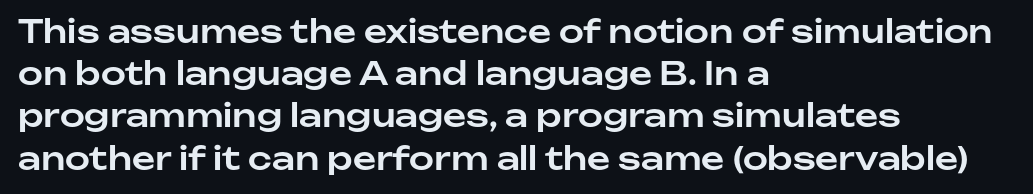
Q: Is the text italic (slanted)? A: No, it is upright.
Q: Is the typeface a serif or a sans-serif typeface? A: Sans-serif.
Q: Is the text underlined? A: No.
Q: How is the paragraph aligned? A: Left-aligned.
Q: Is the spacing between letters normal or unusually wide? A: Normal.
Q: Is the spacing between lines tight, normal or loose? A: Normal.
Q: Width (condensed, normal, or wide)? A: Normal.
Q: Stroke contrast? A: Low.
Q: x-height? A: Medium.
Q: Monospaced? A: No.
